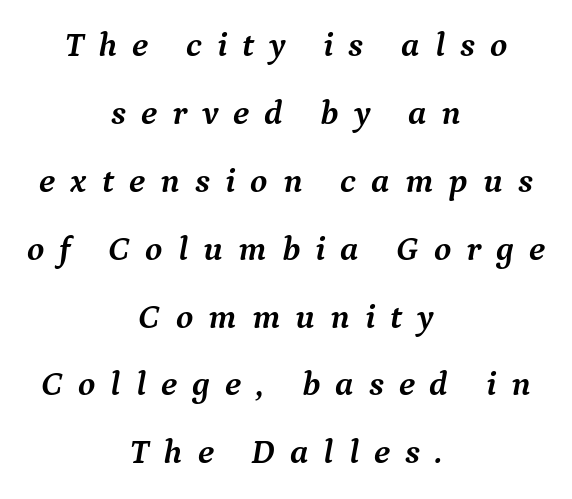
Here the glyphs are tracked loosely, breaking word shapes into spaced letters. Rows of type keep a wide berth in the vertical direction. Horizontal alignment here is central, giving a formal, balanced look. Rule under the text: the space is simply empty. Note the varied advance widths — an 'i' is clearly narrower than an 'm'. Examine the stroke ends and you'll spot serifs.
